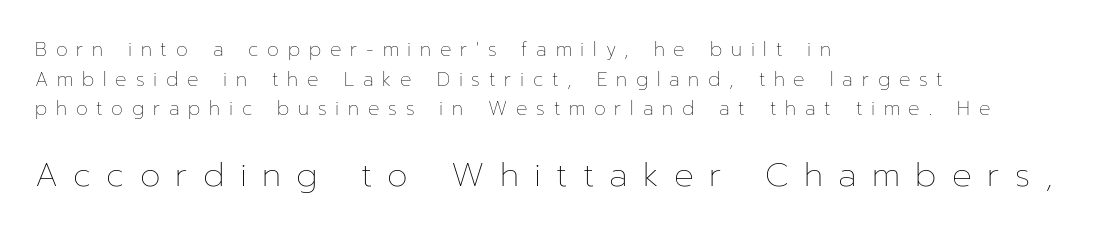
The image shows 33 px thin type, upright; set left-aligned, normal line spacing (1.56x), unusually wide letter spacing (+0.46 em), not underlined; the second (bottom) block is 1.74x larger; low stroke contrast and a medium x-height.
